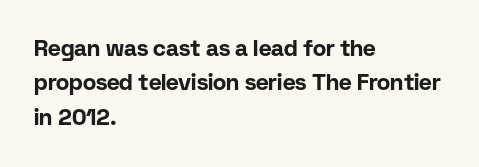
{"italic": "no", "bold": "yes", "underline": "no", "align": "left", "line_spacing": "normal", "line_spacing_ratio": 1.56, "letter_spacing": "normal", "letter_spacing_em": 0.0, "glyph_px": 22}
